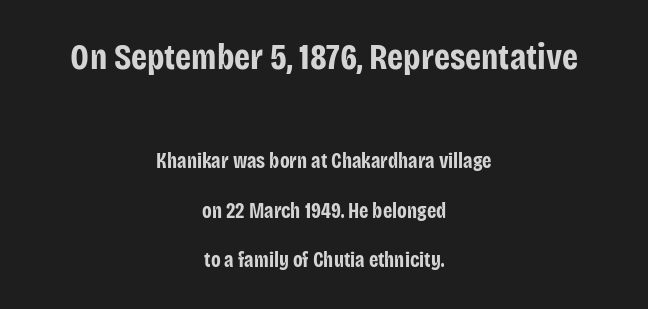
The image shows 36 px bold, condensed sans-serif type, upright; set centered, loose line spacing (2.35x), normal letter spacing, not underlined; the first (top) block is 1.71x larger; low stroke contrast and a large x-height.
